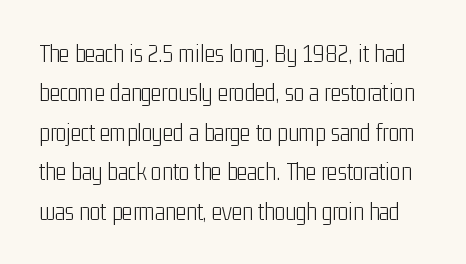
{"italic": "no", "bold": "no", "underline": "no", "line_spacing": "normal", "line_spacing_ratio": 1.58, "letter_spacing": "normal", "letter_spacing_em": 0.0, "glyph_px": 25}
